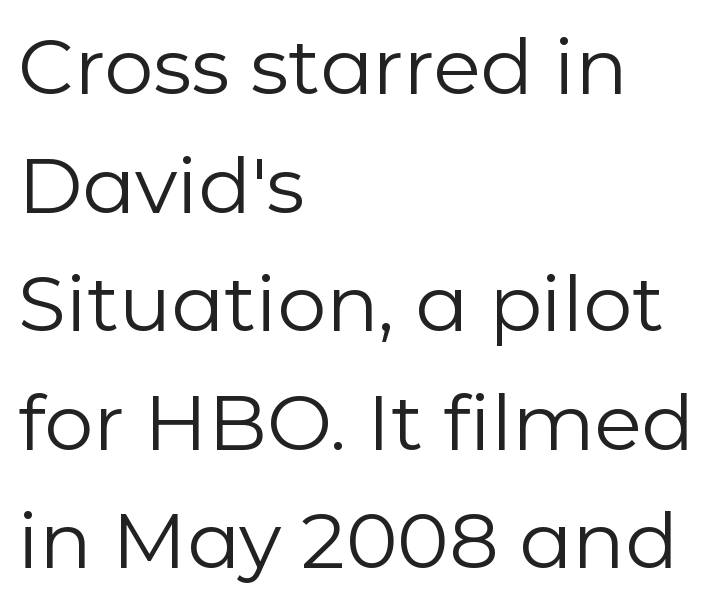
The image shows 78 px regular-weight sans-serif type, upright; set left-aligned, normal line spacing (1.52x), normal letter spacing, not underlined; low stroke contrast and a medium x-height.
